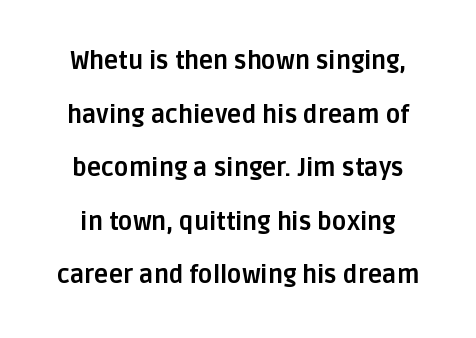
The passage shown is emphatically bold. Every character sits straight up, as roman type does. Words appear dense and cohesive because spacing is normal. Underlining? Definitely not there.
